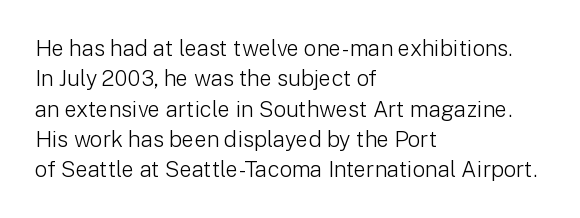
The image shows 22 px text type, upright; set left-aligned, normal line spacing (1.38x), normal letter spacing, not underlined.
